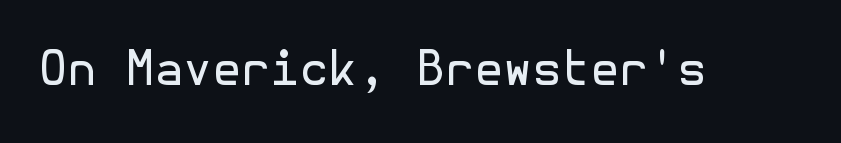
Q: Is the text bold? A: No.
Q: Is the text italic (slanted)? A: No, it is upright.
Q: Is the typeface a serif or a sans-serif typeface? A: Sans-serif.
Q: Is the text underlined? A: No.
Q: Is the spacing between letters normal or unusually wide? A: Normal.
Q: Width (condensed, normal, or wide)? A: Normal.
Q: x-height? A: Medium.
